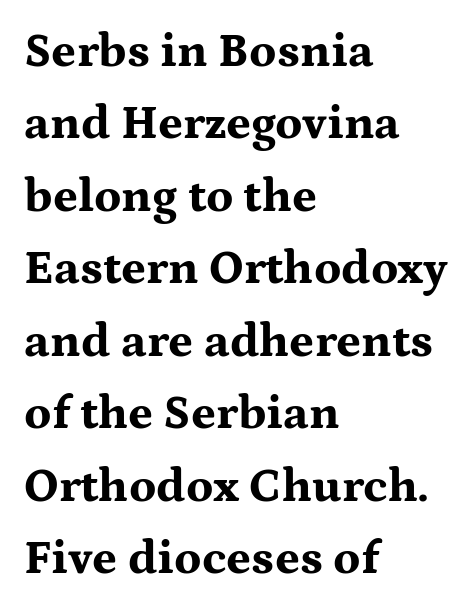
The image shows 48 px bold, wide serif type, upright; set left-aligned, normal line spacing (1.51x), normal letter spacing, not underlined; medium stroke contrast and a medium x-height.
